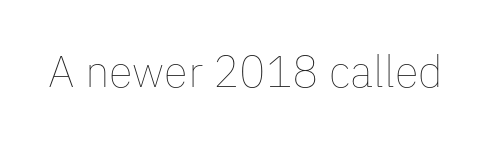
The image shows 44 px thin type, upright; set normal letter spacing, not underlined; low stroke contrast and a medium x-height.
